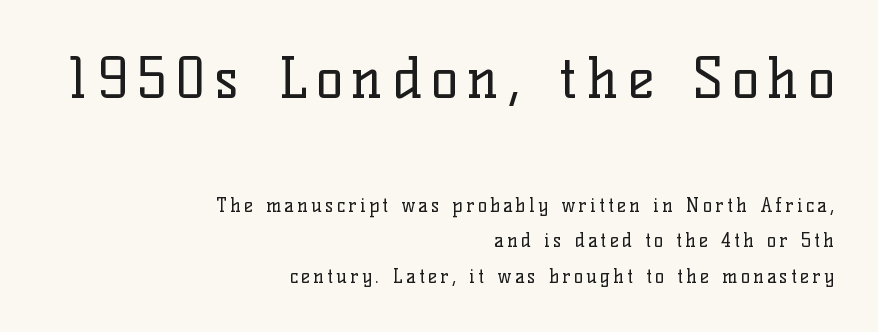
{"serif": "yes", "italic": "no", "bold": "no", "weight": "regular", "width": "normal", "stroke_contrast": "low", "x_height": "medium", "monospaced": "no", "underline": "no", "align": "right", "line_spacing_ratio": 1.86, "larger_block": "first", "size_ratio": 2.95, "glyph_px": 56}
